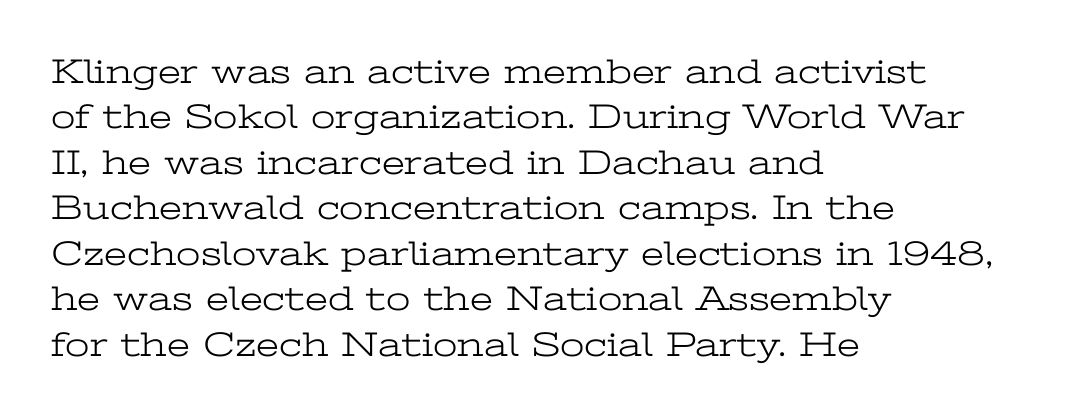
Q: Is the text bold? A: No.
Q: Is the text italic (slanted)? A: No, it is upright.
Q: Is the typeface a serif or a sans-serif typeface? A: Serif.
Q: Is the text underlined? A: No.
Q: How is the paragraph aligned? A: Left-aligned.
Q: Is the spacing between letters normal or unusually wide? A: Normal.
Q: Is the spacing between lines tight, normal or loose? A: Normal.
Q: Width (condensed, normal, or wide)? A: Wide.
Q: Stroke contrast? A: Low.
Q: x-height? A: Medium.
Q: Monospaced? A: No.
